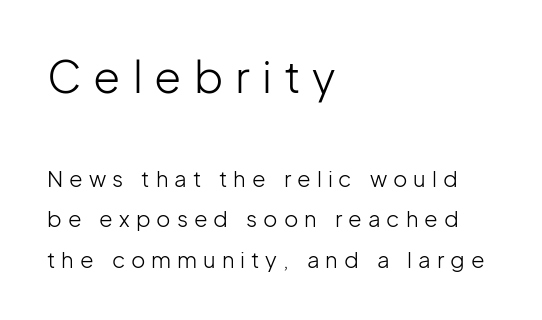
Is this a heavy cut? Hardly; it is regular or lighter. The emphasis by scale lands on block number one, above. These lines were composed using upright roman letters. Layout note: lines flush left. There is plenty of visible air inserted between adjacent glyphs.
